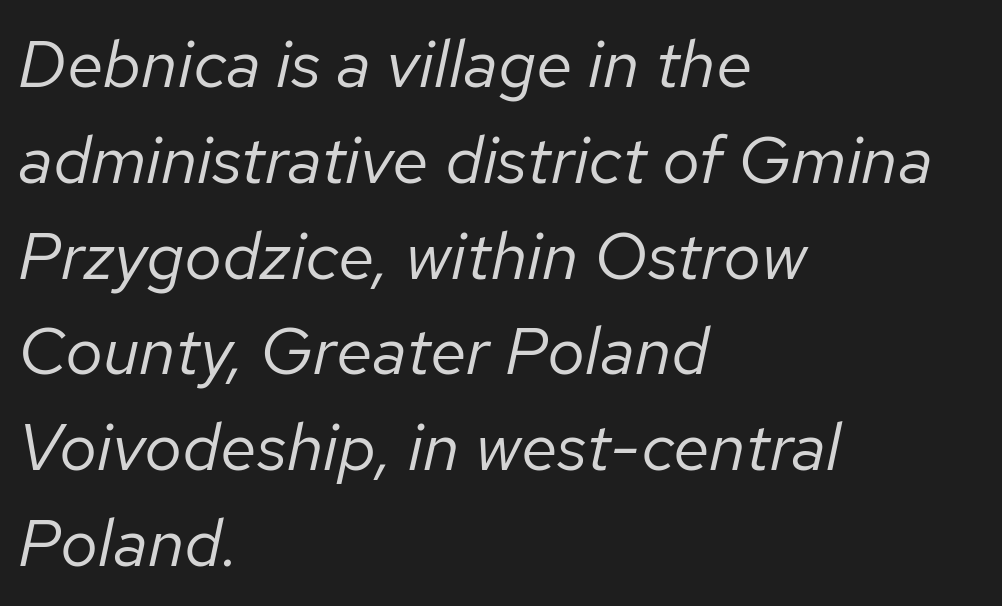
Letters have the restrained weight of plain body copy at most. How would I describe the line gaps? Plain and ordinary. Caption: standard tracking, unaltered. Is this a fixed-width face? No — the glyphs have proportional, varying widths.
